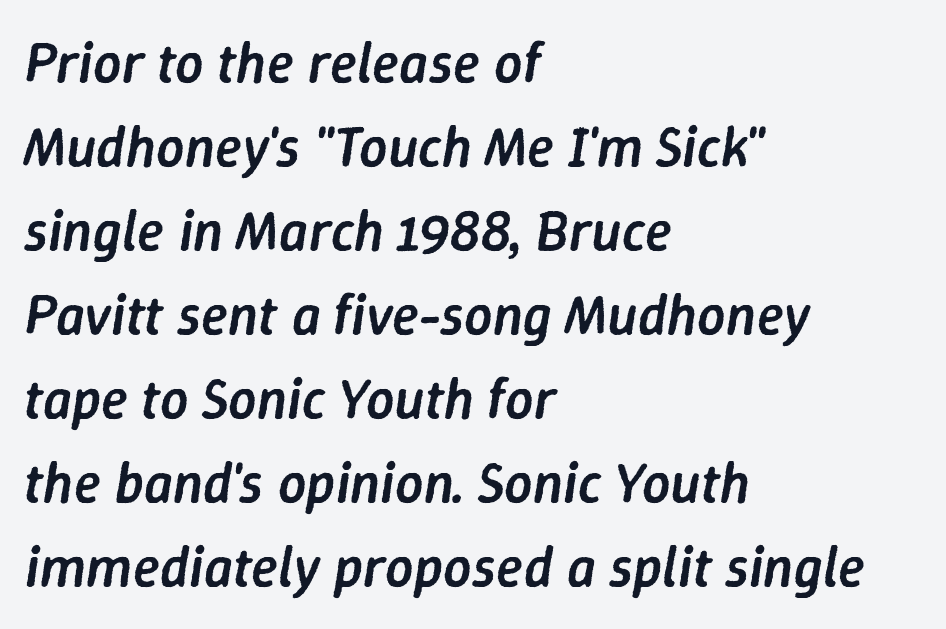
The image shows 56 px semibold type, italic (leaning right); set left-aligned, normal line spacing (1.5x), normal letter spacing, not underlined; low stroke contrast and a medium x-height.
